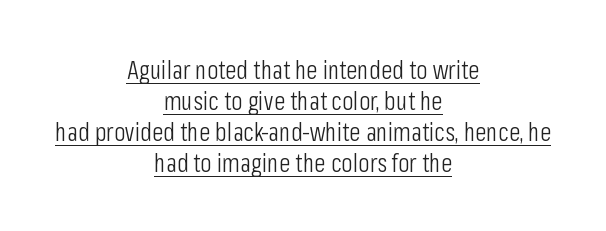
The image shows 26 px text type, upright; set centered, line spacing 1.19x, normal letter spacing, underlined.
